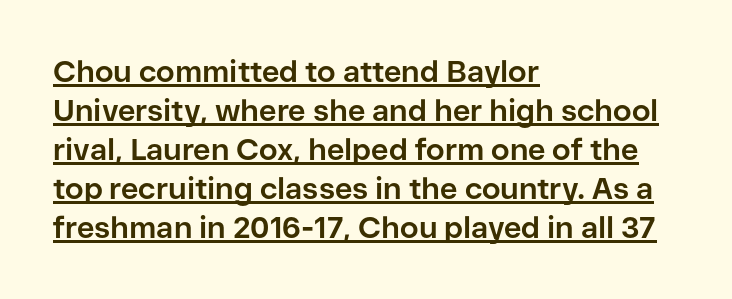
What kind of face is this? One without serifs — a sans. Character widths vary here, with narrow letters taking less room than wide ones. Typographic density is high because the face is bold. Notice how the stems are strictly vertical — no italics here. The typesetter has applied underlining to the passage shown.
